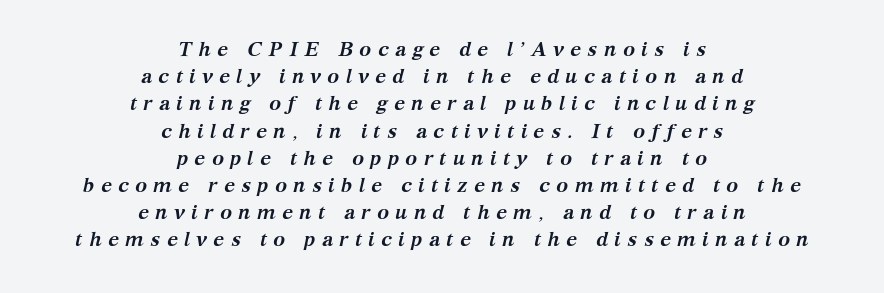
{"italic": "yes", "lean": "right", "slant_degrees": 12, "bold": "yes", "underline": "no", "align": "center", "line_spacing": "normal", "line_spacing_ratio": 1.36, "letter_spacing": "wide", "letter_spacing_em": 0.31, "glyph_px": 20}
